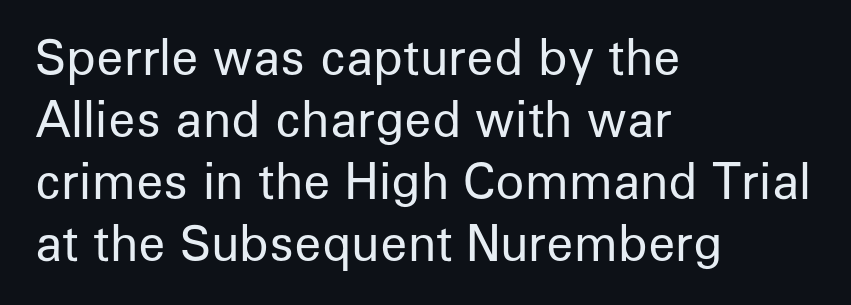
{"serif": "no", "italic": "no", "bold": "no", "weight": "regular", "width": "normal", "stroke_contrast": "low", "x_height": "medium", "monospaced": "no", "underline": "no", "align": "left", "line_spacing": "normal", "line_spacing_ratio": 1.29, "letter_spacing": "normal", "letter_spacing_em": 0.0, "glyph_px": 48}
